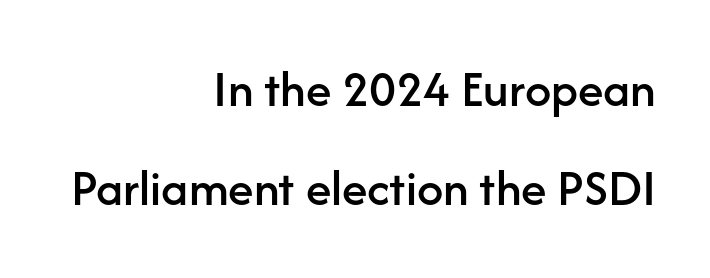
{"serif": "no", "italic": "no", "width": "normal", "stroke_contrast": "low", "x_height": "medium", "monospaced": "no", "underline": "no", "align": "right", "line_spacing": "loose", "line_spacing_ratio": 1.91, "letter_spacing": "normal", "letter_spacing_em": 0.0, "glyph_px": 52}
